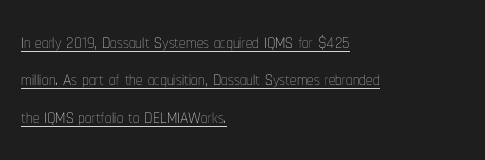
The image shows 26 px text type, upright; set left-aligned, normal line spacing (1.44x), normal letter spacing, underlined.
